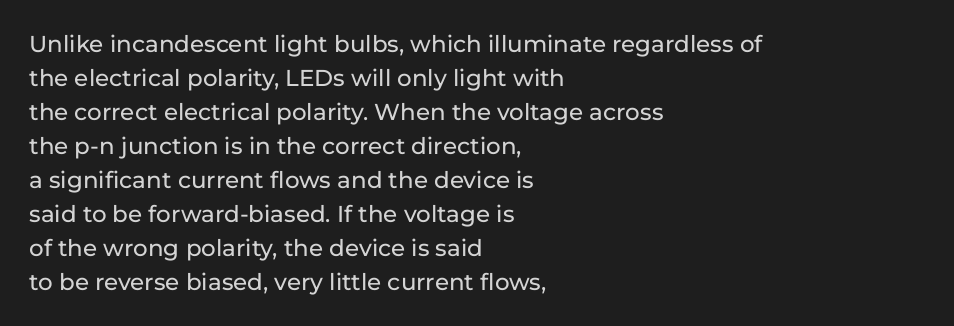
{"italic": "no", "underline": "no", "align": "left", "line_spacing": "normal", "line_spacing_ratio": 1.48, "letter_spacing": "normal", "letter_spacing_em": 0.0, "glyph_px": 23}
